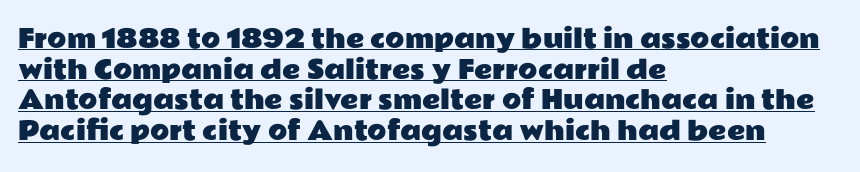
Q: Is the text italic (slanted)? A: No, it is upright.
Q: Is the text underlined? A: Yes.
Q: How is the paragraph aligned? A: Left-aligned.
Q: Is the spacing between letters normal or unusually wide? A: Normal.
